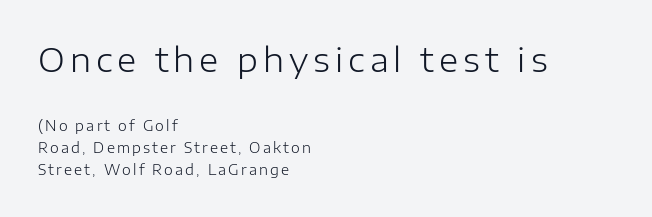
{"serif": "no", "italic": "no", "bold": "no", "weight": "light", "width": "normal", "stroke_contrast": "low", "x_height": "medium", "monospaced": "no", "underline": "no", "align": "left", "line_spacing": "normal", "line_spacing_ratio": 1.56, "larger_block": "first", "size_ratio": 2.36, "glyph_px": 33}
